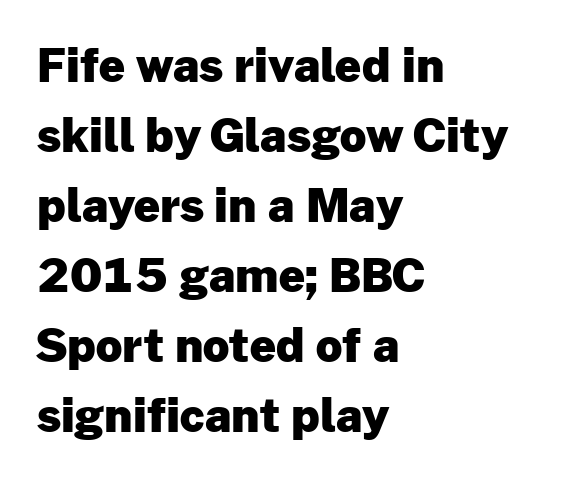
Q: Is the text bold? A: Yes.
Q: Is the text italic (slanted)? A: No, it is upright.
Q: Is the typeface a serif or a sans-serif typeface? A: Sans-serif.
Q: Is the text underlined? A: No.
Q: How is the paragraph aligned? A: Left-aligned.
Q: Is the spacing between letters normal or unusually wide? A: Normal.
Q: Is the spacing between lines tight, normal or loose? A: Normal.
Q: Width (condensed, normal, or wide)? A: Normal.
Q: Stroke contrast? A: Low.
Q: x-height? A: Medium.
Q: Monospaced? A: No.
